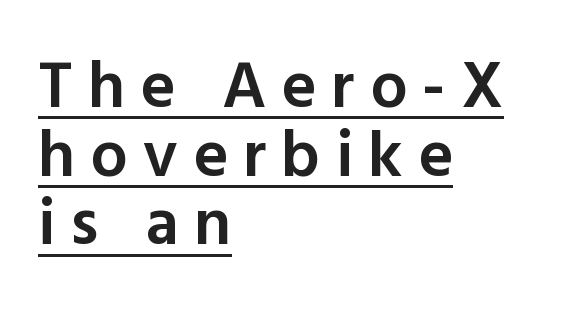
The image shows 66 px semibold sans-serif type, upright; set left-aligned, tight line spacing (1.04x), unusually wide letter spacing (+0.23 em), underlined; a medium x-height.
